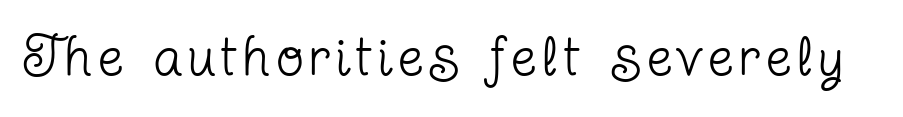
The image shows 56 px regular-weight, condensed serif type, upright; set not underlined; low stroke contrast and a medium x-height.
